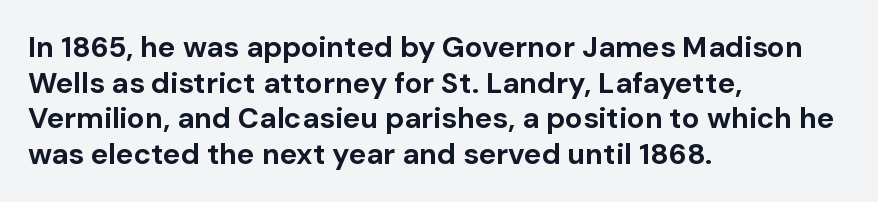
The space directly below the letters is spotless. Students, note that the glyphs here touch the page at normal intervals. On the weight axis this lands at bold, roughly 700. Character widths vary here, with narrow letters taking less room than wide ones. The typography opts for an upright posture over an oblique one. The typesetter chose a ragged-right arrangement here.
